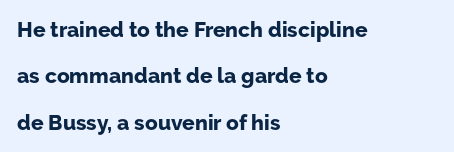
Q: Is the text bold? A: Yes.
Q: Is the text italic (slanted)? A: No, it is upright.
Q: Is the text underlined? A: No.
Q: How is the paragraph aligned? A: Left-aligned.
Q: Is the spacing between letters normal or unusually wide? A: Normal.
Q: Is the spacing between lines tight, normal or loose? A: Loose.
